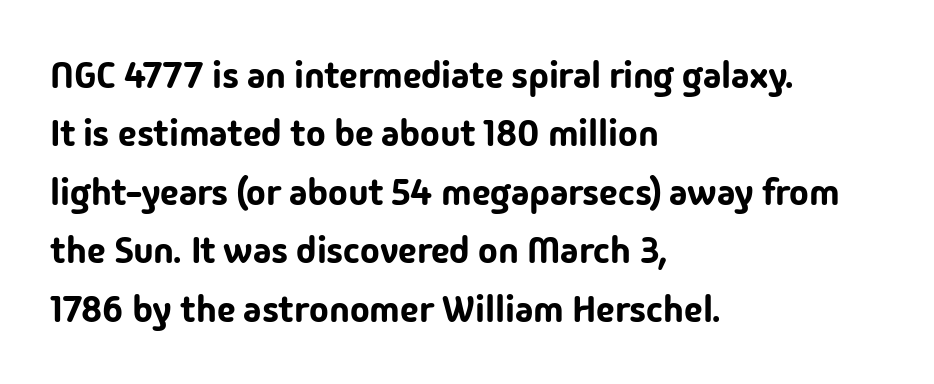
Q: Is the text italic (slanted)? A: No, it is upright.
Q: Is the typeface a serif or a sans-serif typeface? A: Sans-serif.
Q: Is the text underlined? A: No.
Q: How is the paragraph aligned? A: Left-aligned.
Q: Is the spacing between letters normal or unusually wide? A: Normal.
Q: Is the spacing between lines tight, normal or loose? A: Normal.
Q: Width (condensed, normal, or wide)? A: Normal.
Q: Stroke contrast? A: Low.
Q: x-height? A: Medium.
Q: Monospaced? A: No.
